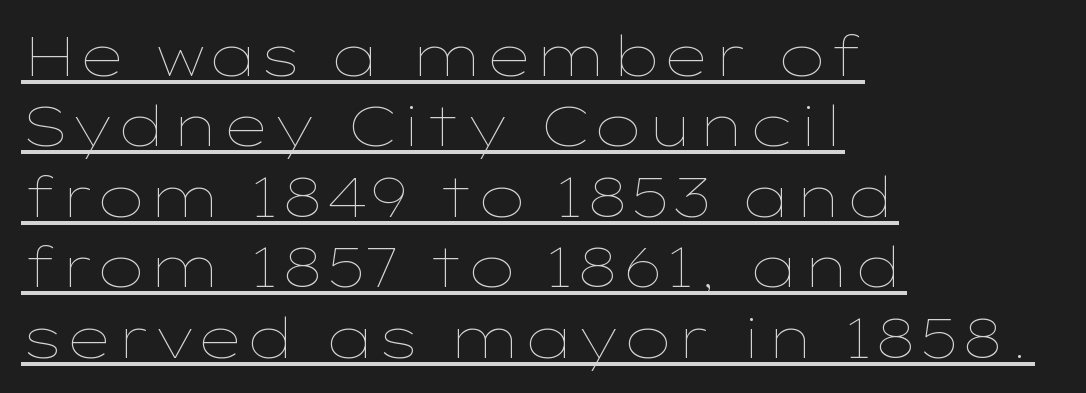
{"italic": "no", "bold": "no", "weight": "thin", "width": "wide", "stroke_contrast": "low", "x_height": "medium", "monospaced": "no", "underline": "yes", "align": "left", "line_spacing": "normal", "line_spacing_ratio": 1.28, "letter_spacing": "normal", "letter_spacing_em": 0.0, "glyph_px": 55}
